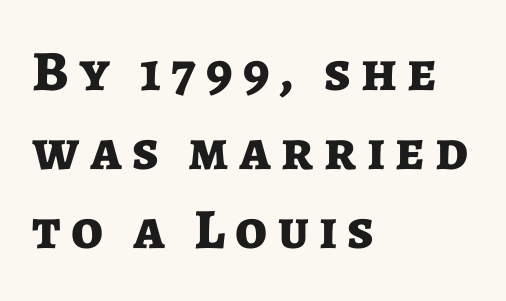
Q: Is the text bold? A: Yes.
Q: Is the text italic (slanted)? A: No, it is upright.
Q: Is the typeface a serif or a sans-serif typeface? A: Sans-serif.
Q: Is the text underlined? A: No.
Q: How is the paragraph aligned? A: Left-aligned.
Q: Is the spacing between lines tight, normal or loose? A: Normal.
Q: Width (condensed, normal, or wide)? A: Normal.
Q: Stroke contrast? A: Low.
Q: x-height? A: Medium.
Q: Monospaced? A: No.
